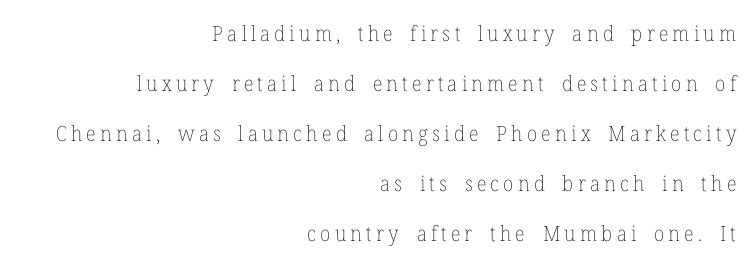
The image shows 21 px text type, upright; set right-aligned, loose line spacing (2.38x), unusually wide letter spacing (+0.2 em), not underlined.
